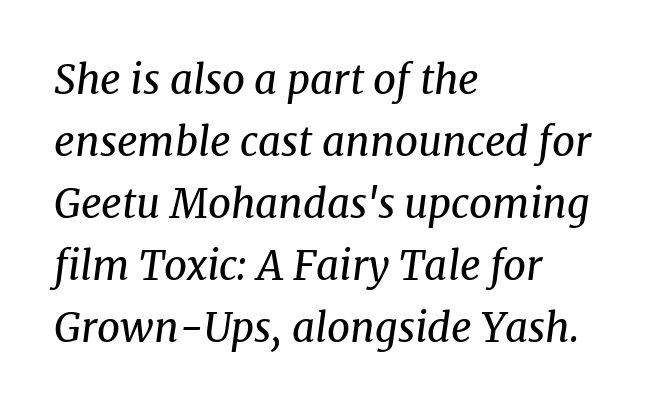
{"serif": "yes", "italic": "yes", "lean": "right", "slant_degrees": 8, "bold": "no", "weight": "regular", "width": "normal", "stroke_contrast": "medium", "x_height": "medium", "monospaced": "no", "underline": "no", "align": "left", "line_spacing": "normal", "line_spacing_ratio": 1.55, "letter_spacing": "normal", "letter_spacing_em": 0.0, "glyph_px": 40}
